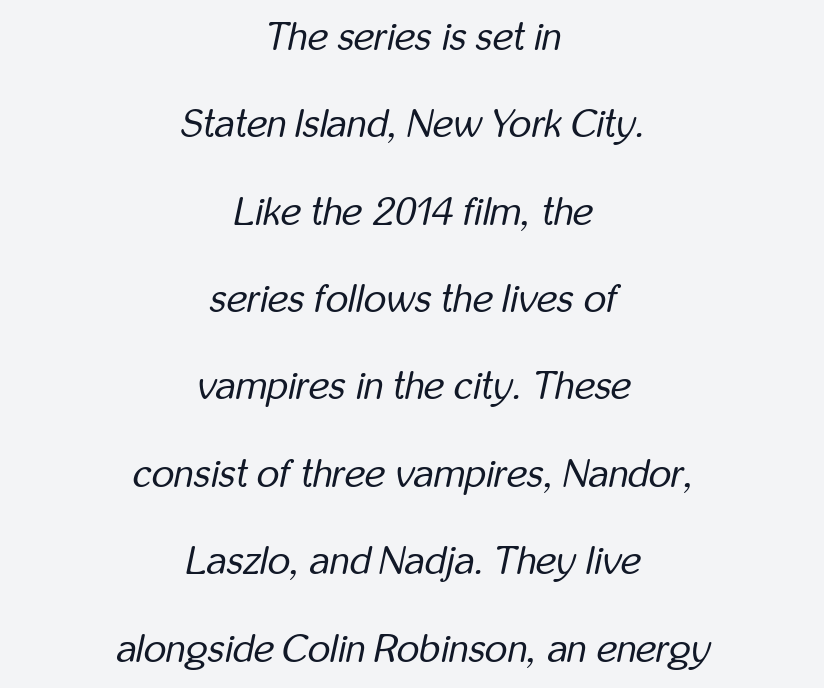
Caption: face not bold, strokes unweighted. In CSS terms this would be text-align: center. This rendering features lettering with no underline. You could not count columns in this text — the font is proportionally spaced. This is oblique type, the kind used for emphasis or titles.
